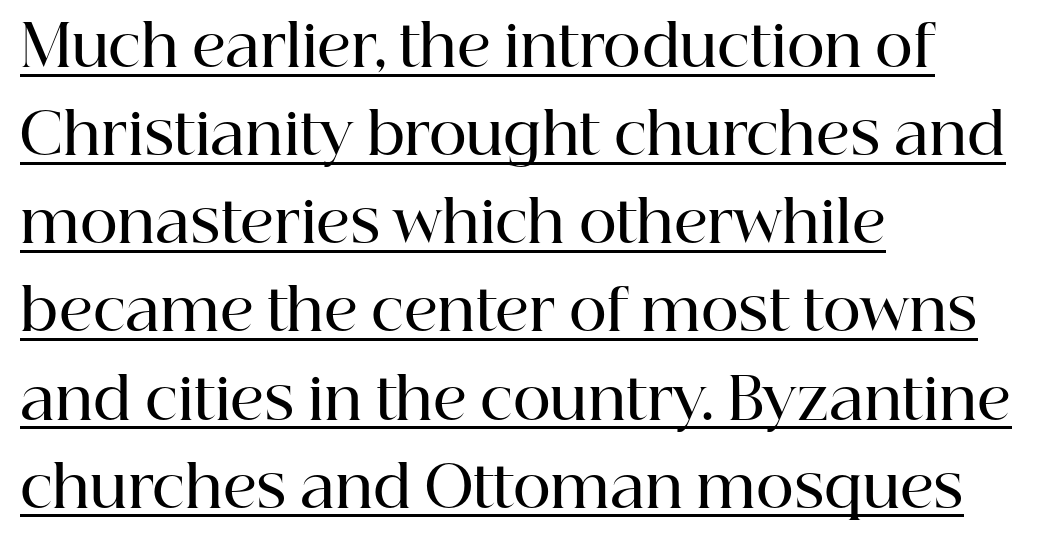
Posture: upright roman. Underline: present. Vertical spacing — default. In terms of letterspacing, this is plain default setting.
